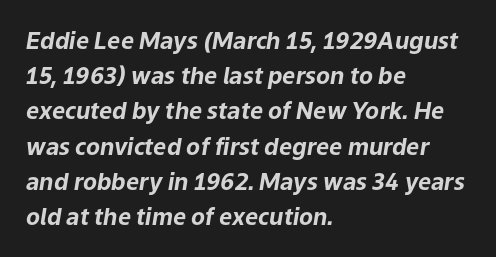
The image shows 23 px bold type, italic (leaning right); set left-aligned, normal line spacing (1.53x), normal letter spacing, not underlined.
